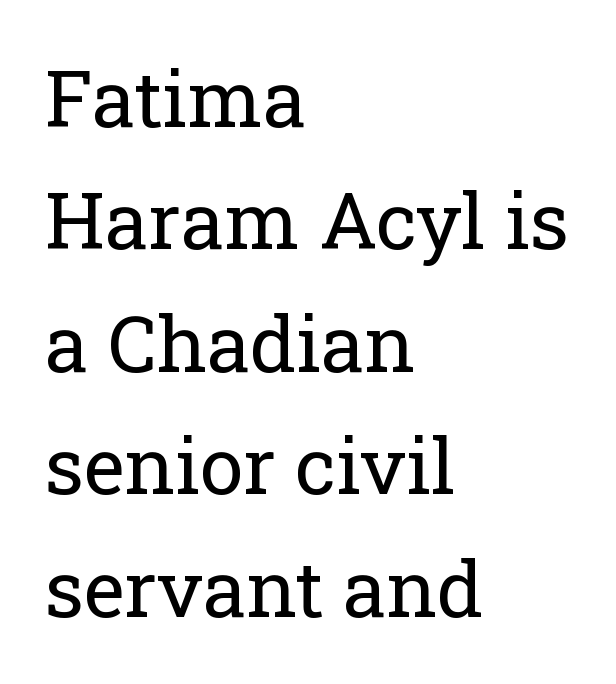
A clean baseline with only descenders dipping below it. Short and long lines alike share a common starting point at left. Does the type have serifs? Yes, each stem ends in a small foot. Students, note that the glyphs here touch the page at normal intervals. Counters stay open thanks to moderate or lighter strokes.
